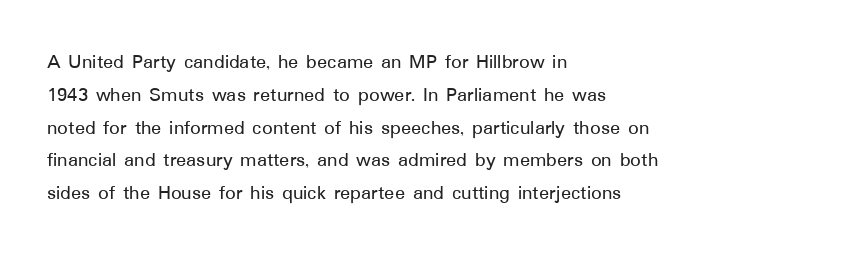
{"italic": "no", "underline": "no", "align": "left", "line_spacing": "normal", "line_spacing_ratio": 1.56, "letter_spacing": "normal", "letter_spacing_em": 0.0, "glyph_px": 21}
